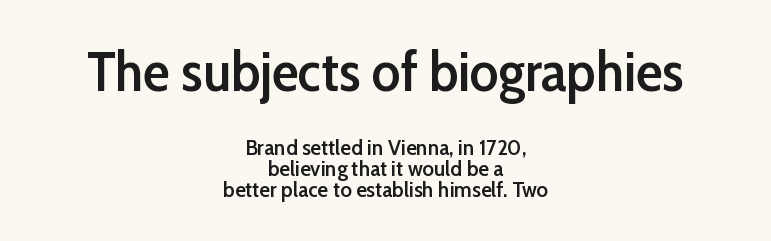
In CSS terms this would be text-align: center. In terms of letterspacing, this is plain default setting. Vertical strokes here are truly vertical. These two chunks differ in scale, with the top chunk taking the larger measure. The gap between lines stays unmarked.
